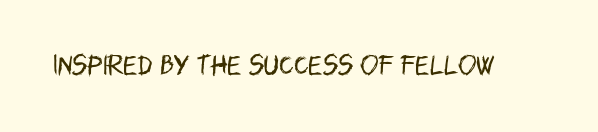
{"italic": "no", "bold": "no", "underline": "no", "letter_spacing": "normal", "letter_spacing_em": 0.0, "glyph_px": 22}
